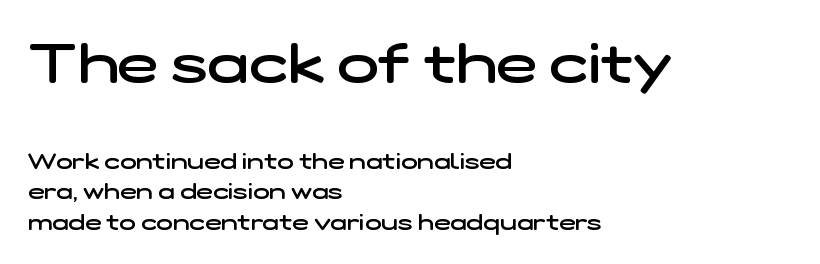
The image shows 55 px semibold, wide sans-serif type; set left-aligned, normal line spacing (1.37x), normal letter spacing, not underlined; the first (top) block is 2.5x larger; low stroke contrast and a medium x-height.
